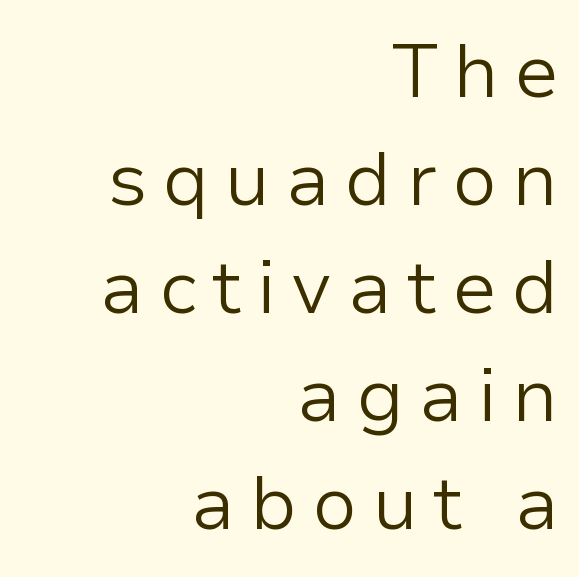
Compared with a flush-left layout, this one pins lines to the opposite, right side. Serif or sans? Sans — the stroke terminals are bare. Nobody drew a line under any word here. Inter-character spacing is expanded well beyond the font's built-in metrics.
